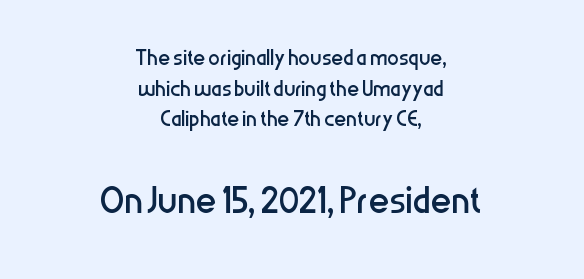
Q: Is the text bold? A: No.
Q: Is the text italic (slanted)? A: No, it is upright.
Q: Is the typeface a serif or a sans-serif typeface? A: Sans-serif.
Q: Is the text underlined? A: No.
Q: How is the paragraph aligned? A: Centered.
Q: Is the spacing between letters normal or unusually wide? A: Normal.
Q: Is the spacing between lines tight, normal or loose? A: Tight.
Q: Which block of text is set in a larger size, the first (top) or the second (bottom)? A: The second (bottom) one.
Q: Width (condensed, normal, or wide)? A: Condensed.
Q: Stroke contrast? A: Low.
Q: x-height? A: Medium.
Q: Monospaced? A: No.
